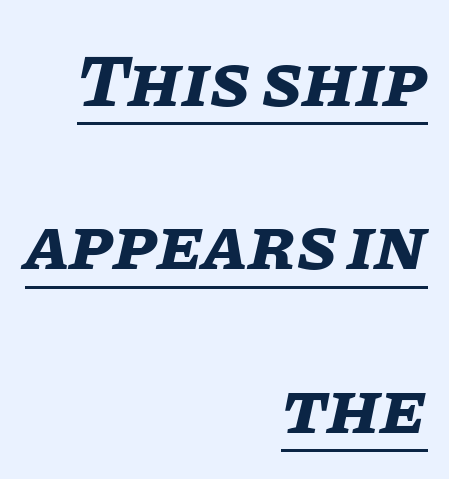
{"italic": "yes", "lean": "right", "slant_degrees": 11, "bold": "yes", "weight": "bold", "width": "normal", "stroke_contrast": "low", "x_height": "large", "monospaced": "no", "underline": "yes", "align": "right", "line_spacing": "loose", "line_spacing_ratio": 2.18, "letter_spacing": "normal", "letter_spacing_em": 0.0, "glyph_px": 75}
